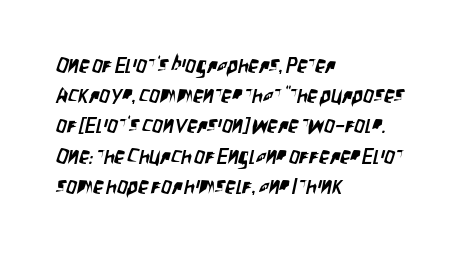
Lines of text with bare space underneath. A classic flush-left, rag-right setting is used for this passage. A typesetter would call this leading conventional body-copy spacing. This rendering leaves character spacing at its baseline value.
